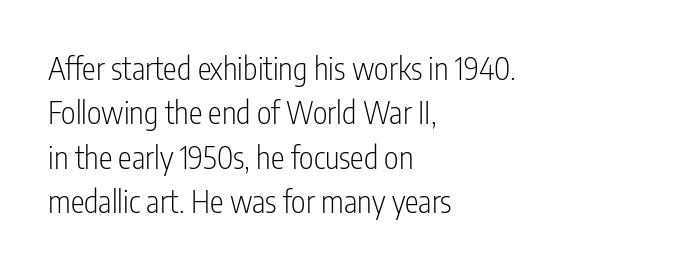
{"serif": "no", "italic": "no", "bold": "no", "weight": "light", "width": "condensed", "stroke_contrast": "low", "x_height": "medium", "monospaced": "no", "underline": "no", "align": "left", "line_spacing": "normal", "line_spacing_ratio": 1.43, "letter_spacing": "normal", "letter_spacing_em": 0.0, "glyph_px": 31}
